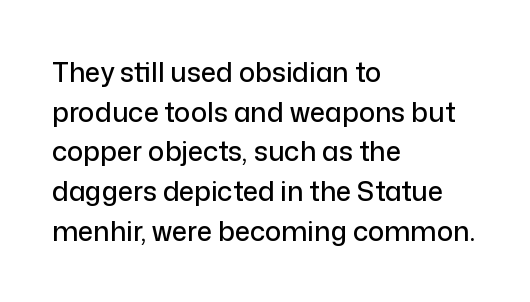
{"italic": "no", "underline": "no", "align": "left", "line_spacing": "normal", "line_spacing_ratio": 1.47, "letter_spacing": "normal", "letter_spacing_em": 0.0, "glyph_px": 27}
